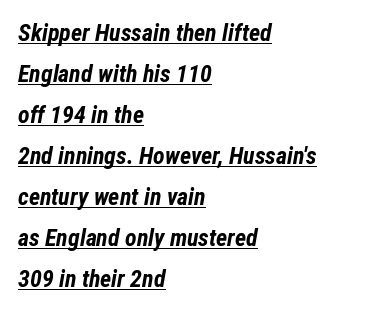
The image shows 24 px bold type, italic (leaning right); set left-aligned, line spacing 1.71x, normal letter spacing, underlined.
